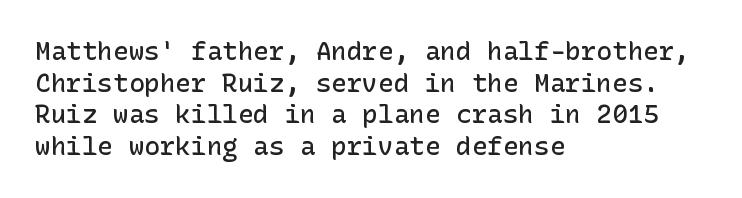
Q: Is the text bold? A: Semi-bold.
Q: Is the text italic (slanted)? A: No, it is upright.
Q: Is the text underlined? A: No.
Q: How is the paragraph aligned? A: Left-aligned.
Q: Is the spacing between letters normal or unusually wide? A: Normal.
